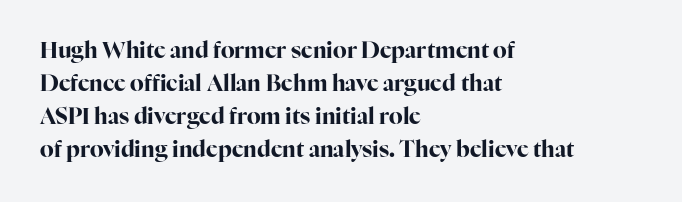
Q: Is the text bold? A: Yes.
Q: Is the text italic (slanted)? A: No, it is upright.
Q: Is the text underlined? A: No.
Q: How is the paragraph aligned? A: Left-aligned.
Q: Is the spacing between letters normal or unusually wide? A: Normal.
Q: Is the spacing between lines tight, normal or loose? A: Normal.
